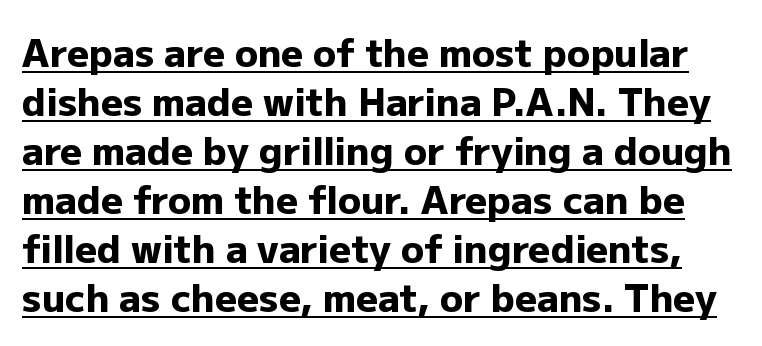
{"serif": "no", "italic": "no", "bold": "yes", "weight": "heavy", "width": "normal", "stroke_contrast": "low", "x_height": "medium", "monospaced": "no", "underline": "yes", "line_spacing": "normal", "line_spacing_ratio": 1.29, "letter_spacing": "normal", "letter_spacing_em": 0.0, "glyph_px": 38}
